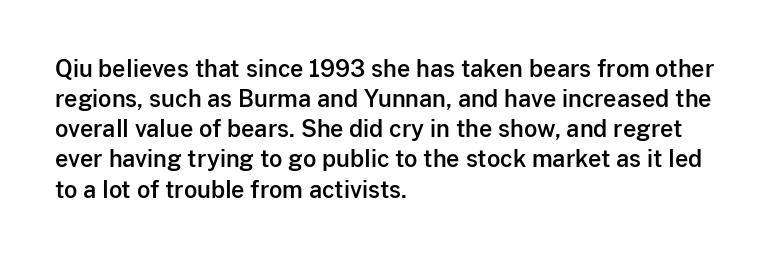
{"italic": "no", "underline": "no", "align": "left", "line_spacing": "normal", "line_spacing_ratio": 1.31, "letter_spacing": "normal", "letter_spacing_em": 0.0, "glyph_px": 23}
